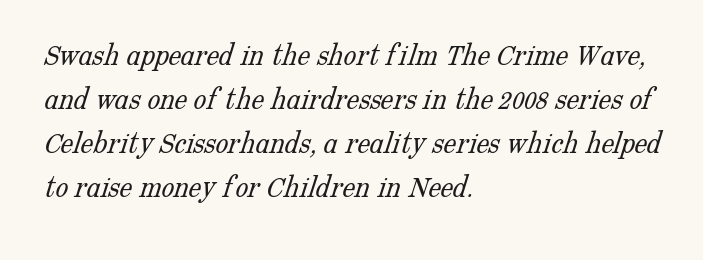
The characters display serif detailing at their extremities. Stem width sits at or under what a default text font uses. Do the characters align in a grid? No, the font is proportional. This rendering uses left alignment, leaving the right contour irregular. The gap between lines stays unmarked. Successive baselines arrive at the customary interval.
